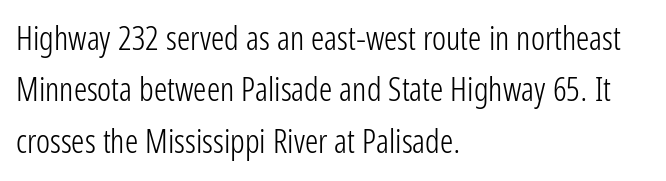
The image shows 33 px light, condensed sans-serif type, upright; set left-aligned, normal line spacing (1.56x), normal letter spacing, not underlined; low stroke contrast and a medium x-height.
